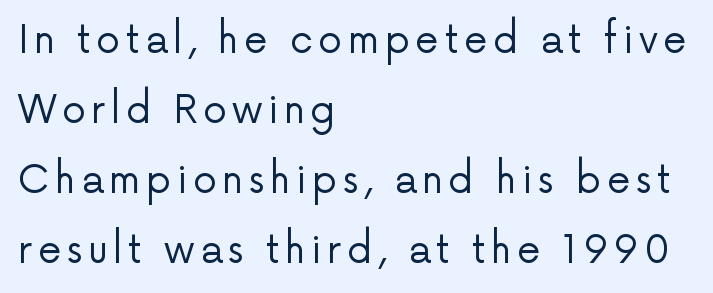
{"serif": "no", "italic": "no", "bold": "no", "weight": "regular", "width": "normal", "stroke_contrast": "low", "x_height": "medium", "monospaced": "no", "underline": "no", "align": "left", "line_spacing_ratio": 1.84, "glyph_px": 38}
